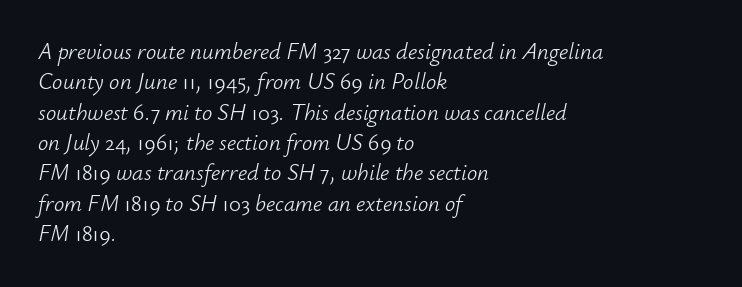
The image shows 23 px text type, italic (leaning right); set left-aligned, normal line spacing (1.32x), normal letter spacing, not underlined.
